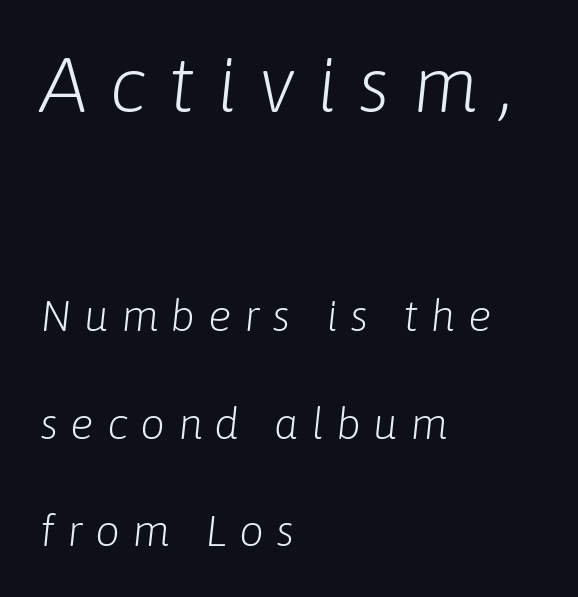
The typesetter chose a ragged-right arrangement here. Observe the lean: these are italic letterforms. Compare the two chunks: the upper has the greater cap height. Spacing verdict: proportional, widths tailored to each character. Any mark beneath the type? The region is blank.
